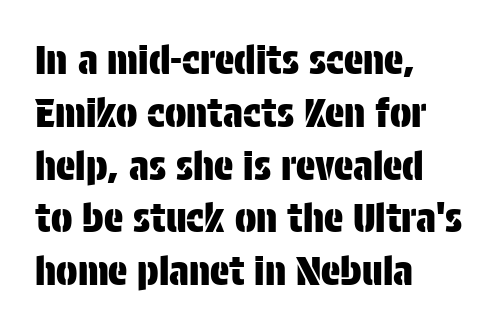
Character widths vary here, with narrow letters taking less room than wide ones. Descenders are the only things crossing below the line. The axis of the letterforms is exactly vertical. Leftover space on each line is placed entirely after the last word. Nobody touched the tracking dial on this one. Are there feet on the stems? There aren't — it's a sans.
